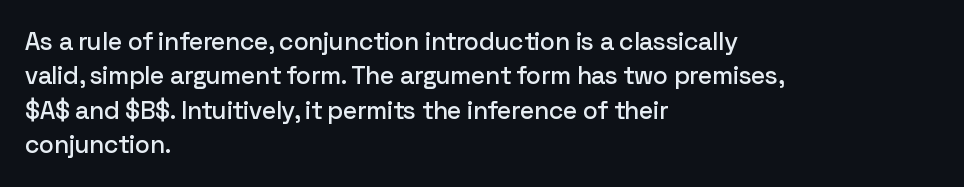
Q: Is the text italic (slanted)? A: No, it is upright.
Q: Is the text underlined? A: No.
Q: How is the paragraph aligned? A: Left-aligned.
Q: Is the spacing between letters normal or unusually wide? A: Normal.
Q: Is the spacing between lines tight, normal or loose? A: Normal.
